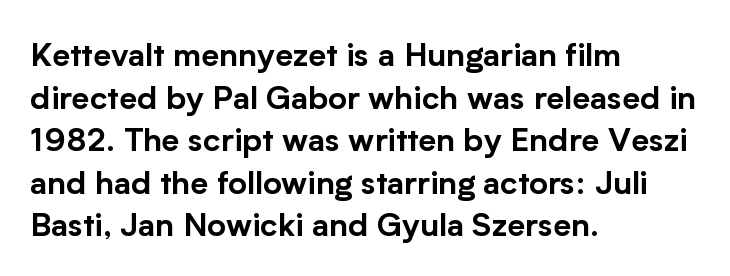
Q: Is the text italic (slanted)? A: No, it is upright.
Q: Is the typeface a serif or a sans-serif typeface? A: Sans-serif.
Q: Is the text underlined? A: No.
Q: How is the paragraph aligned? A: Left-aligned.
Q: Is the spacing between letters normal or unusually wide? A: Normal.
Q: Is the spacing between lines tight, normal or loose? A: Normal.
Q: Width (condensed, normal, or wide)? A: Normal.
Q: Stroke contrast? A: Low.
Q: x-height? A: Medium.
Q: Monospaced? A: No.
